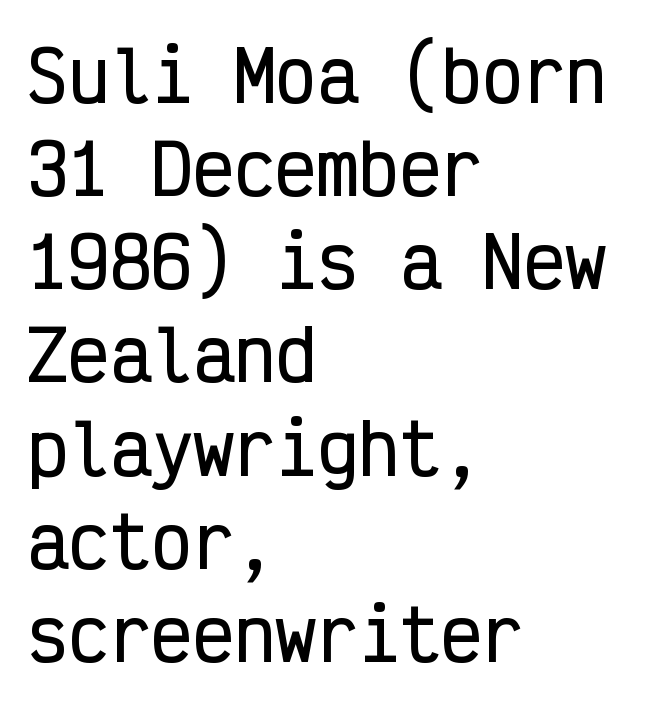
{"serif": "no", "italic": "no", "width": "condensed", "stroke_contrast": "low", "x_height": "medium", "monospaced": "yes", "underline": "no", "align": "left", "line_spacing": "normal", "line_spacing_ratio": 1.35, "letter_spacing": "normal", "letter_spacing_em": 0.0, "glyph_px": 69}
